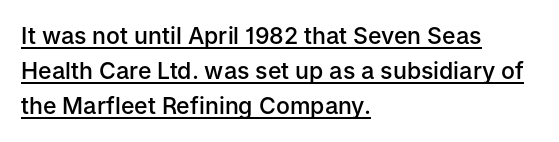
Q: Is the text bold? A: Semi-bold.
Q: Is the text italic (slanted)? A: No, it is upright.
Q: Is the text underlined? A: Yes.
Q: How is the paragraph aligned? A: Left-aligned.
Q: Is the spacing between letters normal or unusually wide? A: Normal.
Q: Is the spacing between lines tight, normal or loose? A: Normal.
